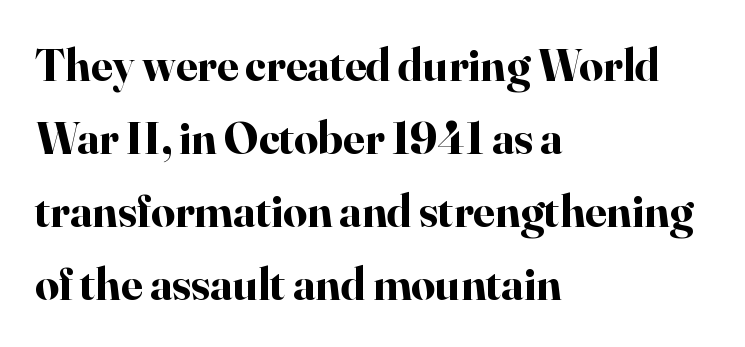
{"serif": "yes", "italic": "no", "bold": "yes", "weight": "bold", "width": "normal", "stroke_contrast": "high", "x_height": "small", "monospaced": "no", "underline": "no", "align": "left", "line_spacing": "normal", "line_spacing_ratio": 1.55, "letter_spacing": "normal", "letter_spacing_em": 0.0, "glyph_px": 47}
